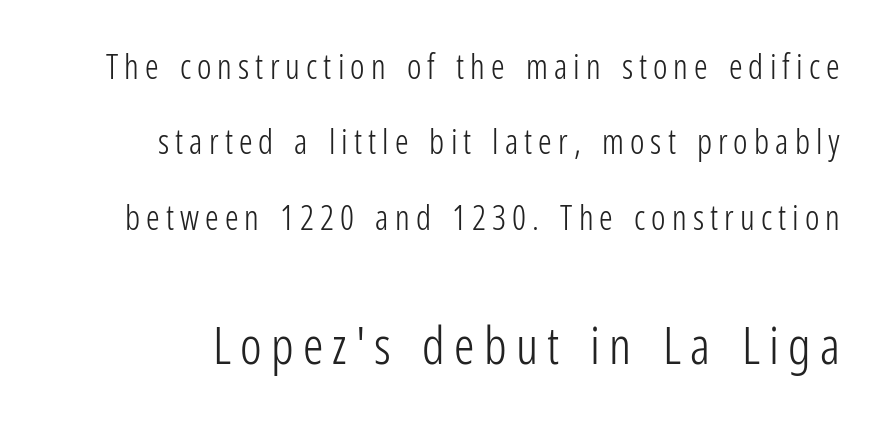
The image shows 51 px light, condensed sans-serif type, upright; set loose line spacing (2.22x), not underlined; the second (bottom) block is 1.5x larger; low stroke contrast and a medium x-height.
